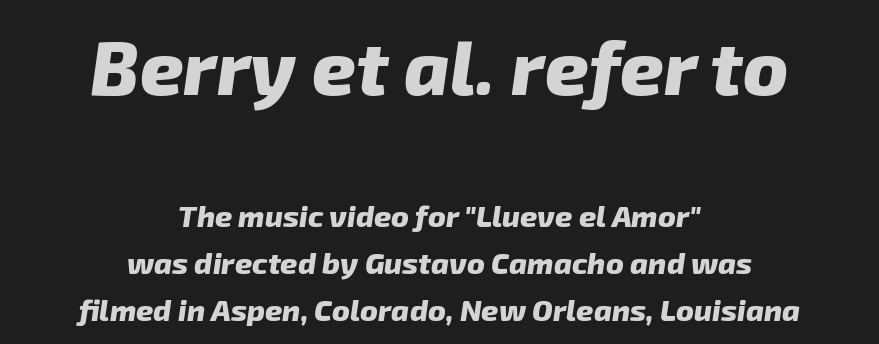
Q: Is the text bold? A: Yes.
Q: Is the typeface a serif or a sans-serif typeface? A: Sans-serif.
Q: Is the text underlined? A: No.
Q: How is the paragraph aligned? A: Centered.
Q: Is the spacing between letters normal or unusually wide? A: Normal.
Q: Is the spacing between lines tight, normal or loose? A: Normal.
Q: Which block of text is set in a larger size, the first (top) or the second (bottom)? A: The first (top) one.
Q: Width (condensed, normal, or wide)? A: Normal.
Q: Stroke contrast? A: Low.
Q: x-height? A: Medium.
Q: Monospaced? A: No.
